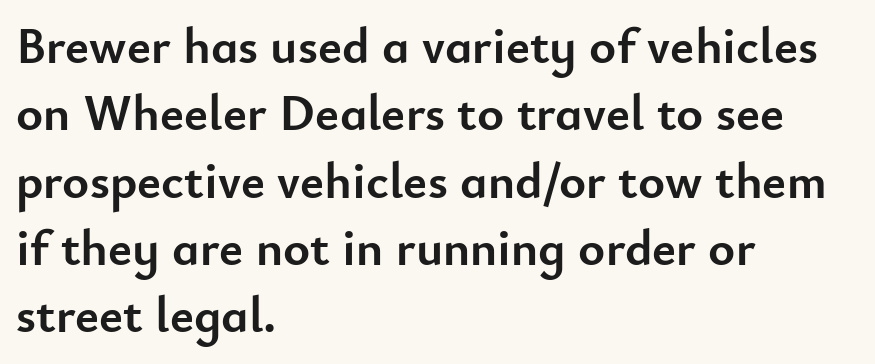
The image shows 51 px semibold sans-serif type, upright; set left-aligned, normal line spacing (1.32x), normal letter spacing, not underlined; low stroke contrast and a small x-height.
